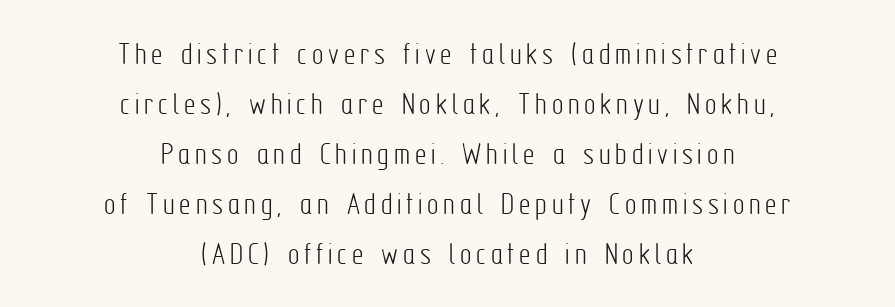
The image shows 32 px light, condensed sans-serif type, upright; set centered, normal line spacing (1.56x), not underlined; low stroke contrast and a medium x-height.
